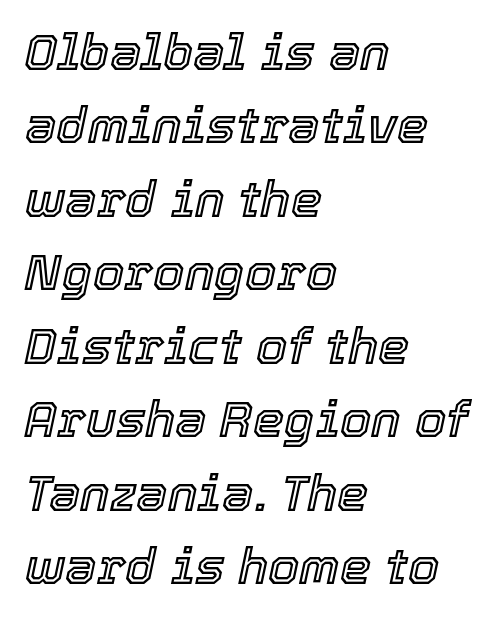
Q: Is the text italic (slanted)? A: Yes, it leans right by about 12 degrees.
Q: Is the text underlined? A: No.
Q: How is the paragraph aligned? A: Left-aligned.
Q: Is the spacing between letters normal or unusually wide? A: Normal.
Q: Is the spacing between lines tight, normal or loose? A: Normal.
Q: Width (condensed, normal, or wide)? A: Normal.
Q: x-height? A: Medium.
Q: Monospaced? A: No.
